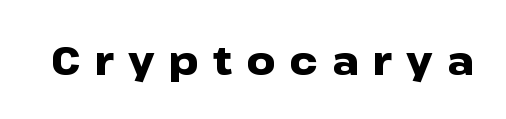
Set as a true bold cut, around the 700 mark. This rendering features lettering with no underline. This sample uses an upright cut, with every glyph sitting square on the baseline. Type style note: lacks serifs. A typesetter would call this heavily tracked-out type. Is this a fixed-width face? No — the glyphs have proportional, varying widths.
